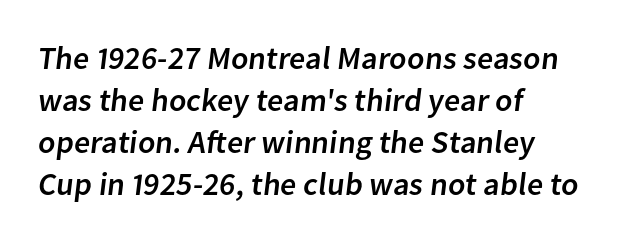
The image shows 32 px sans-serif type; set left-aligned, normal line spacing (1.31x), normal letter spacing, not underlined; low stroke contrast and a medium x-height.
